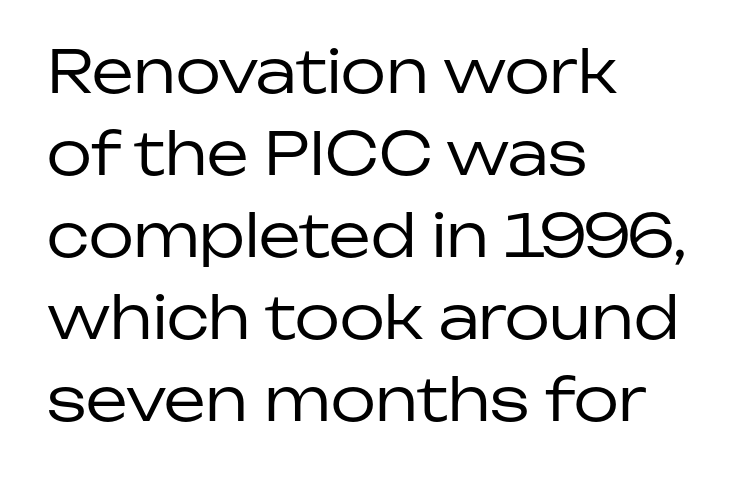
The designer left line spacing at the default. The face used here is proportionally spaced, like ordinary book or web type. Standard letterfit; no display-style spreading of the glyphs. The compositor pushed each line to the left boundary. Ink coverage per letter is moderate at most.
